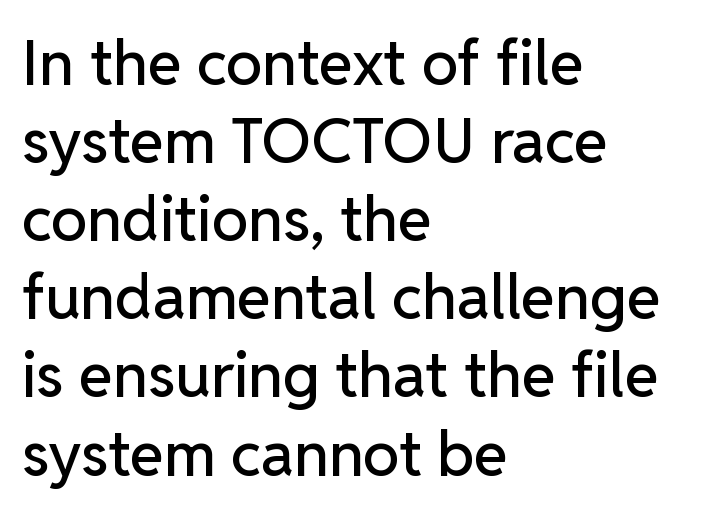
What stands out about the letter spacing? Nothing — it is the standard amount. Anything drawn beneath the words? Only blank space. The axis of the letterforms is exactly vertical. Are there feet on the stems? There aren't — it's a sans.
